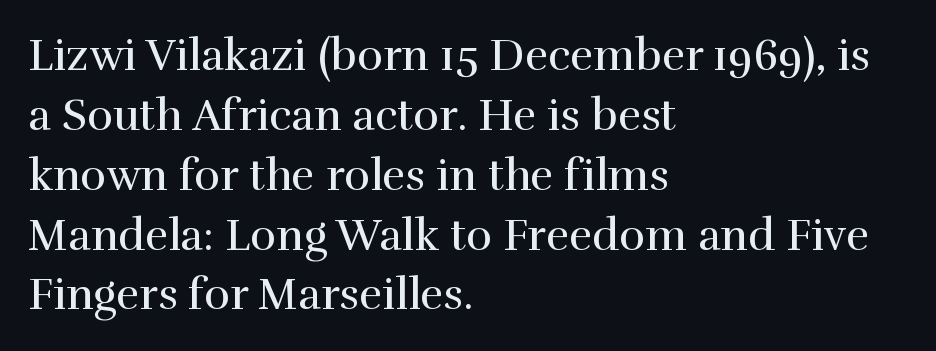
{"serif": "yes", "italic": "no", "bold": "no", "weight": "regular", "width": "normal", "x_height": "medium", "monospaced": "no", "underline": "no", "align": "left", "line_spacing": "normal", "line_spacing_ratio": 1.36, "letter_spacing": "normal", "letter_spacing_em": 0.0, "glyph_px": 44}
